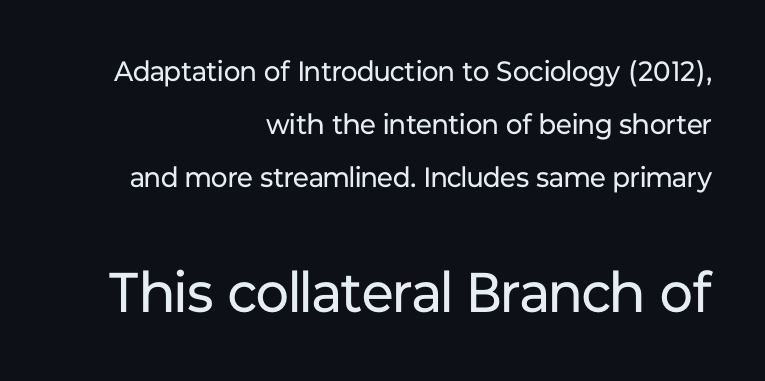
Q: Is the text bold? A: No.
Q: Is the text italic (slanted)? A: No, it is upright.
Q: Is the typeface a serif or a sans-serif typeface? A: Sans-serif.
Q: Is the text underlined? A: No.
Q: How is the paragraph aligned? A: Right-aligned.
Q: Is the spacing between letters normal or unusually wide? A: Normal.
Q: Is the spacing between lines tight, normal or loose? A: Loose.
Q: Which block of text is set in a larger size, the first (top) or the second (bottom)? A: The second (bottom) one.
Q: Width (condensed, normal, or wide)? A: Normal.
Q: Stroke contrast? A: Low.
Q: x-height? A: Medium.
Q: Monospaced? A: No.
